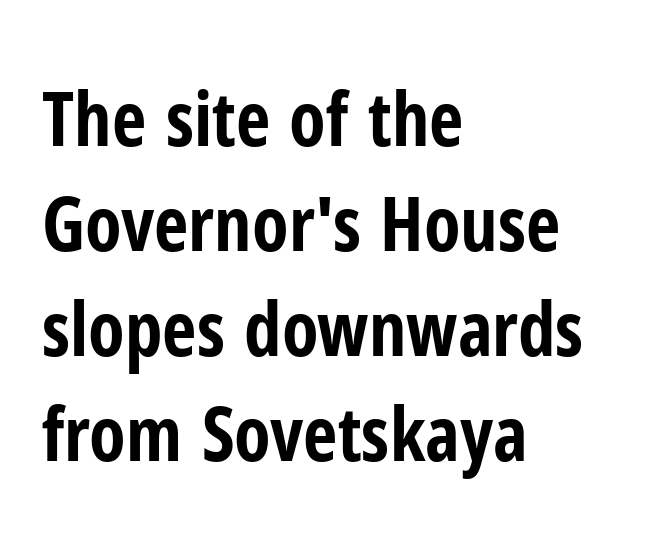
Q: Is the text bold? A: Yes.
Q: Is the text italic (slanted)? A: No, it is upright.
Q: Is the typeface a serif or a sans-serif typeface? A: Sans-serif.
Q: Is the text underlined? A: No.
Q: How is the paragraph aligned? A: Left-aligned.
Q: Is the spacing between letters normal or unusually wide? A: Normal.
Q: Is the spacing between lines tight, normal or loose? A: Normal.
Q: Width (condensed, normal, or wide)? A: Condensed.
Q: Stroke contrast? A: Low.
Q: x-height? A: Medium.
Q: Monospaced? A: No.
